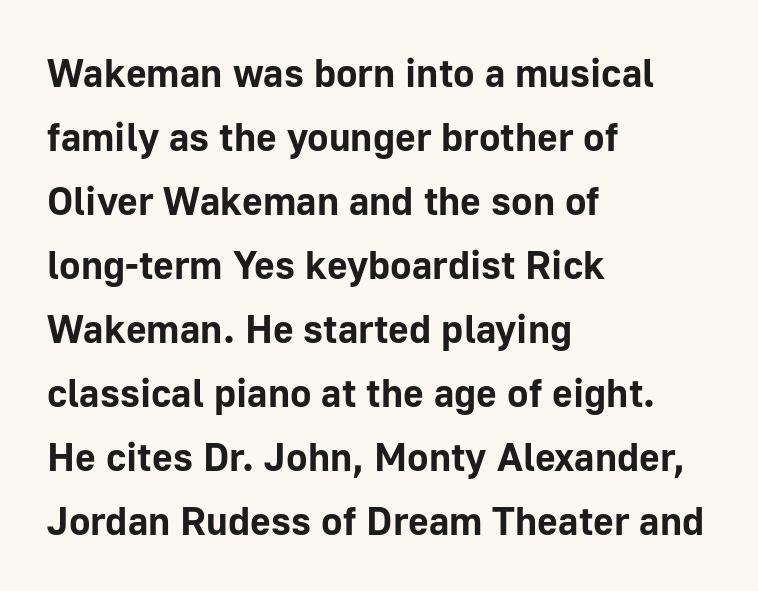
Q: Is the text bold? A: Yes.
Q: Is the text italic (slanted)? A: No, it is upright.
Q: Is the typeface a serif or a sans-serif typeface? A: Sans-serif.
Q: Is the text underlined? A: No.
Q: How is the paragraph aligned? A: Left-aligned.
Q: Is the spacing between letters normal or unusually wide? A: Normal.
Q: Is the spacing between lines tight, normal or loose? A: Normal.
Q: Width (condensed, normal, or wide)? A: Normal.
Q: Stroke contrast? A: Low.
Q: x-height? A: Medium.
Q: Monospaced? A: No.
